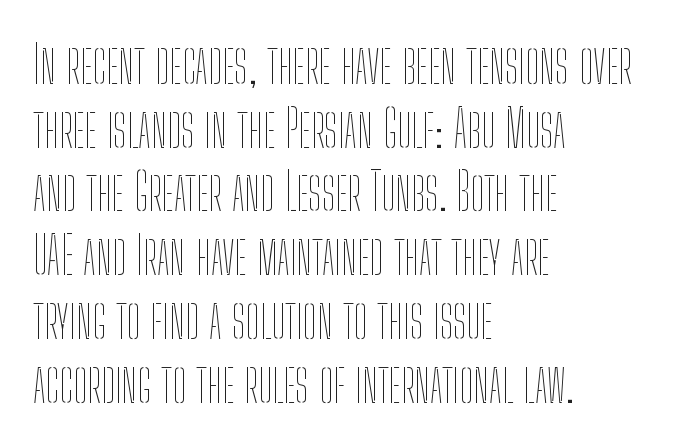
{"italic": "no", "bold": "no", "weight": "thin", "width": "condensed", "stroke_contrast": "low", "x_height": "medium", "monospaced": "no", "underline": "no", "align": "left", "line_spacing": "normal", "line_spacing_ratio": 1.25, "letter_spacing": "normal", "letter_spacing_em": 0.0, "glyph_px": 51}
